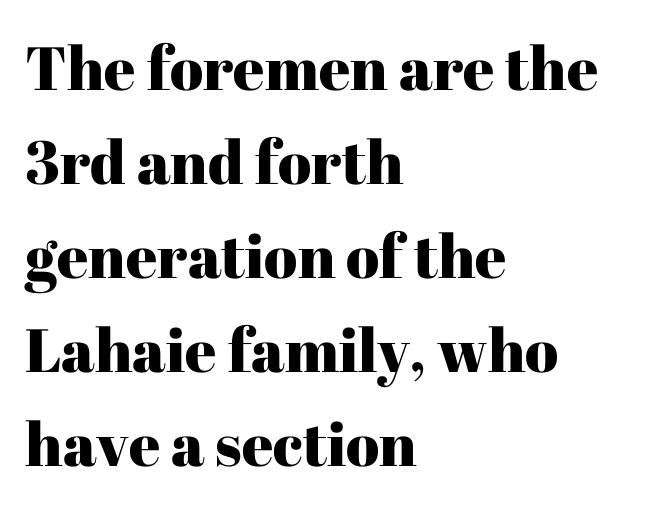
Q: Is the text italic (slanted)? A: No, it is upright.
Q: Is the typeface a serif or a sans-serif typeface? A: Serif.
Q: Is the text underlined? A: No.
Q: How is the paragraph aligned? A: Left-aligned.
Q: Is the spacing between letters normal or unusually wide? A: Normal.
Q: Is the spacing between lines tight, normal or loose? A: Normal.
Q: Width (condensed, normal, or wide)? A: Normal.
Q: Stroke contrast? A: High.
Q: x-height? A: Medium.
Q: Monospaced? A: No.
